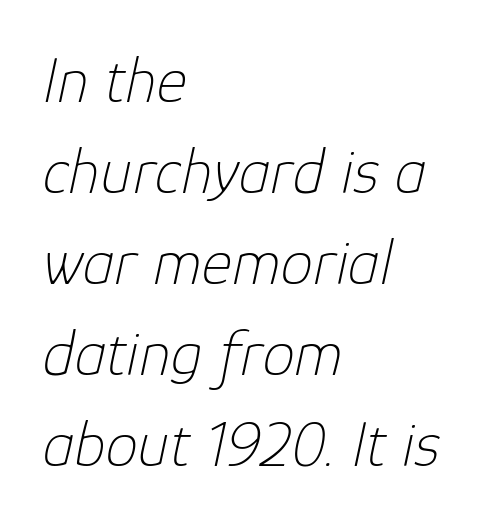
Q: Is the text bold? A: No.
Q: Is the text italic (slanted)? A: Yes, it leans right by about 12 degrees.
Q: Is the text underlined? A: No.
Q: How is the paragraph aligned? A: Left-aligned.
Q: Is the spacing between letters normal or unusually wide? A: Normal.
Q: Is the spacing between lines tight, normal or loose? A: Normal.
Q: Width (condensed, normal, or wide)? A: Normal.
Q: Stroke contrast? A: Low.
Q: x-height? A: Medium.
Q: Monospaced? A: No.
